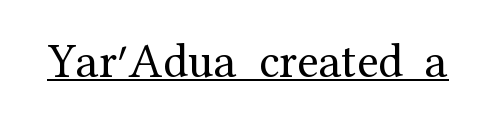
The image shows 49 px regular-weight serif type, upright; set normal letter spacing, underlined; medium stroke contrast and a medium x-height.
